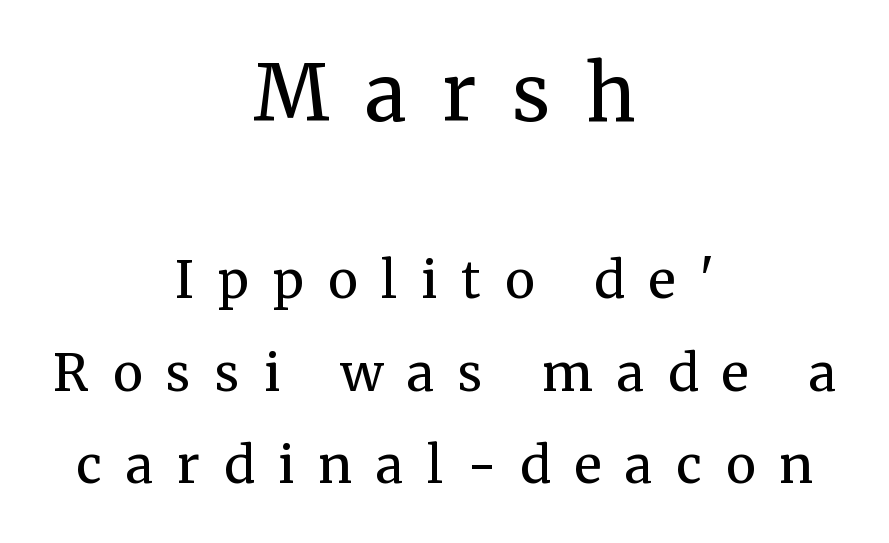
{"serif": "yes", "italic": "no", "bold": "no", "weight": "regular", "width": "normal", "stroke_contrast": "medium", "x_height": "medium", "monospaced": "no", "underline": "no", "align": "center", "line_spacing_ratio": 1.82, "letter_spacing": "wide", "letter_spacing_em": 0.47, "larger_block": "first", "size_ratio": 1.51, "glyph_px": 77}
